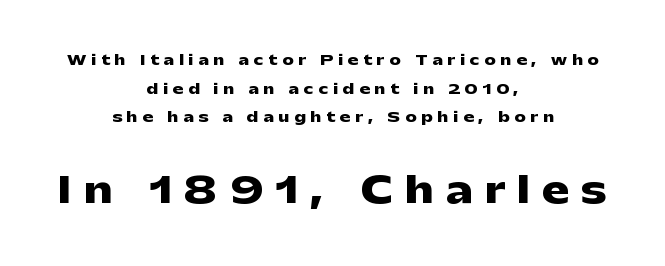
The image shows 36 px heavy, wide sans-serif type, upright; set centered, loose line spacing (2.04x), unusually wide letter spacing (+0.35 em), not underlined; the second (bottom) block is 2.57x larger; low stroke contrast and a medium x-height.
